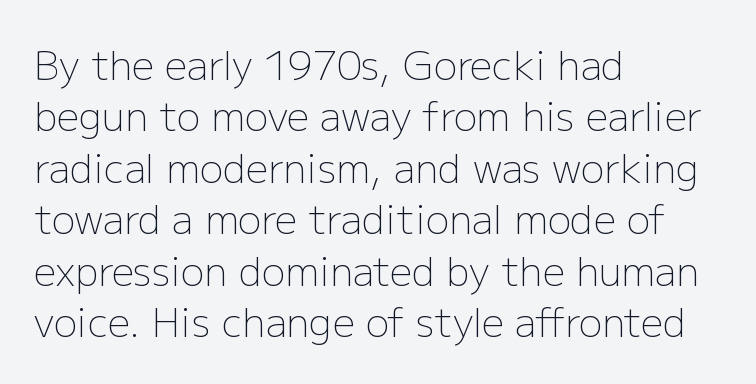
Weight: not bold — regular or lighter. Clear beneath every line of the passage. Regular leading. Layout note: lines flush left.
